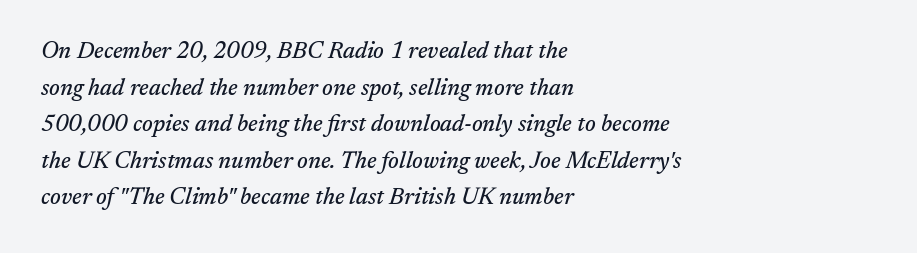
{"italic": "yes", "lean": "right", "slant_degrees": 17, "underline": "no", "align": "left", "line_spacing": "normal", "line_spacing_ratio": 1.59, "letter_spacing": "normal", "letter_spacing_em": 0.0, "glyph_px": 23}
